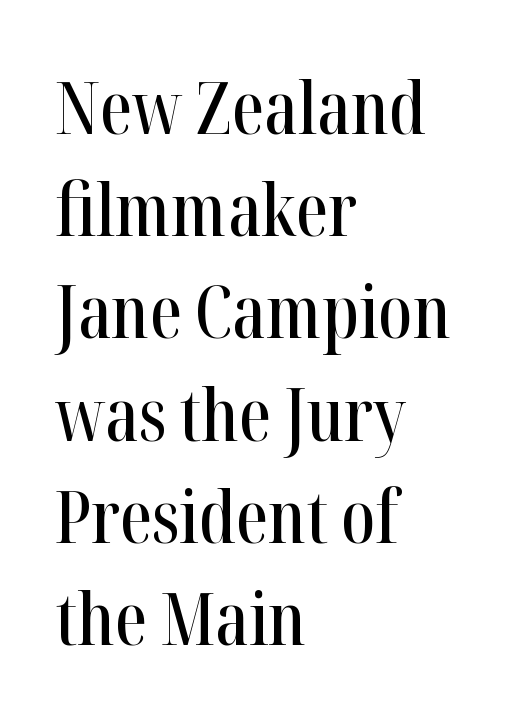
Q: Is the text italic (slanted)? A: No, it is upright.
Q: Is the typeface a serif or a sans-serif typeface? A: Serif.
Q: Is the text underlined? A: No.
Q: How is the paragraph aligned? A: Left-aligned.
Q: Is the spacing between letters normal or unusually wide? A: Normal.
Q: Is the spacing between lines tight, normal or loose? A: Normal.
Q: Width (condensed, normal, or wide)? A: Condensed.
Q: Stroke contrast? A: High.
Q: x-height? A: Medium.
Q: Monospaced? A: No.
